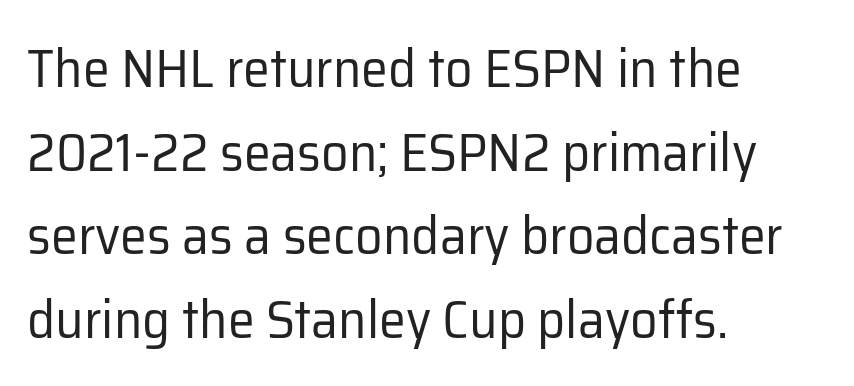
Q: Is the text bold? A: No.
Q: Is the text italic (slanted)? A: No, it is upright.
Q: Is the typeface a serif or a sans-serif typeface? A: Sans-serif.
Q: Is the text underlined? A: No.
Q: How is the paragraph aligned? A: Left-aligned.
Q: Is the spacing between letters normal or unusually wide? A: Normal.
Q: Is the spacing between lines tight, normal or loose? A: Normal.
Q: Width (condensed, normal, or wide)? A: Normal.
Q: Stroke contrast? A: Low.
Q: x-height? A: Medium.
Q: Monospaced? A: No.
